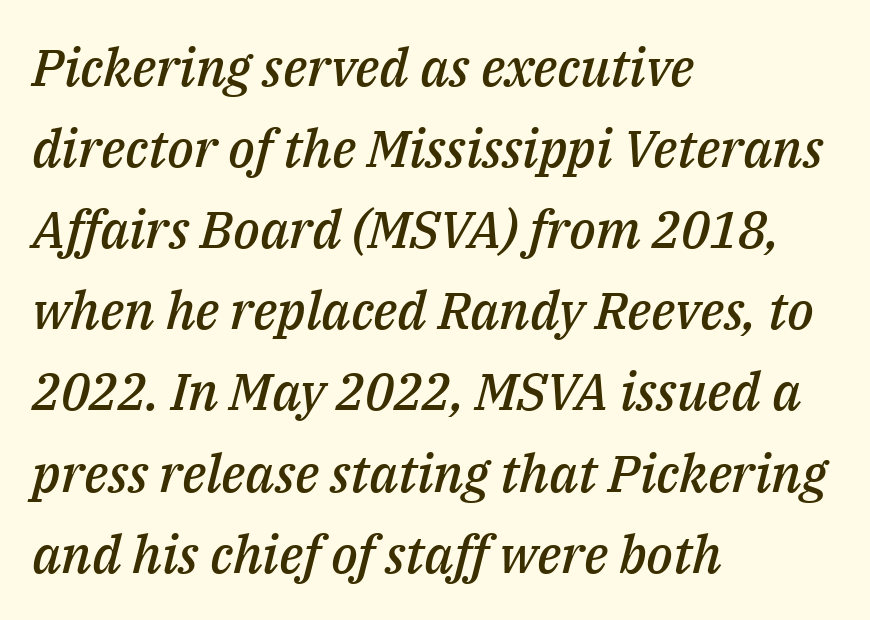
Rendered with sloped, italic letterforms. Where is the straight margin? On the left. Is this a fixed-width face? No — the glyphs have proportional, varying widths. Regular leading. The font is running at a semibold setting, under full bold.
